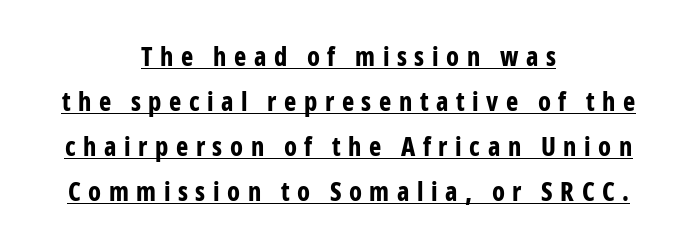
{"italic": "no", "bold": "yes", "underline": "yes", "align": "center", "line_spacing_ratio": 1.73, "letter_spacing": "wide", "letter_spacing_em": 0.29, "glyph_px": 26}
